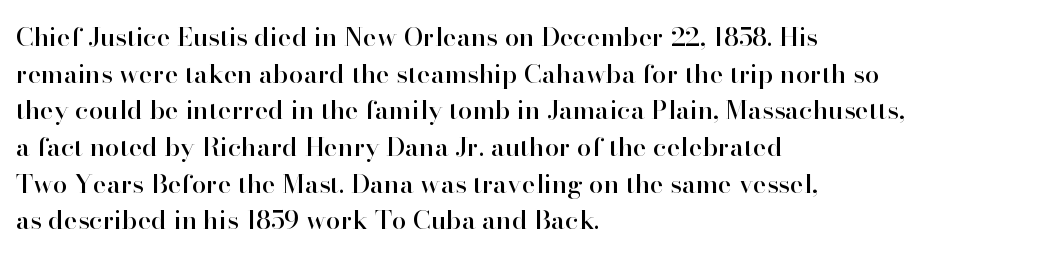
Here the glyphs are tracked normally, forming tight word shapes. Upright lettering throughout. Underline: absent. The lines are quadded left.
